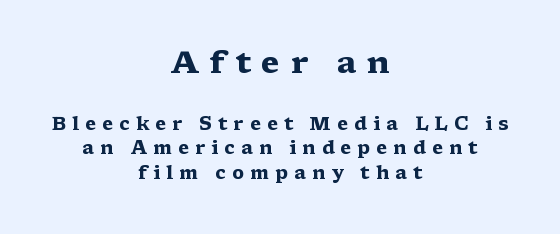
Line spacing here is normal. Weight check: bold — yes, fully. Classification — serif. Think of a printed novel: that variable character pitch is what you see here.
